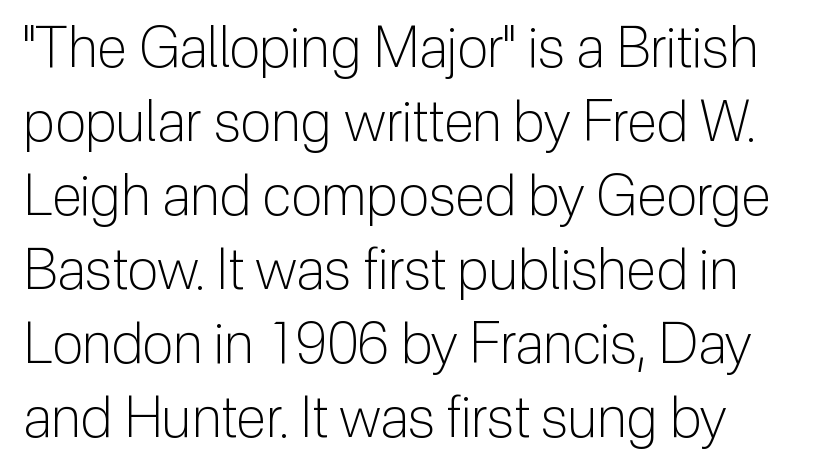
The image shows 56 px light sans-serif type, upright; set left-aligned, normal line spacing (1.32x), normal letter spacing, not underlined; low stroke contrast and a medium x-height.
